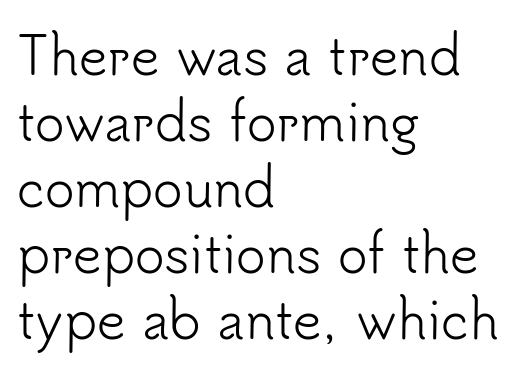
The image shows 50 px light sans-serif type, upright; set left-aligned, normal line spacing (1.32x), normal letter spacing, not underlined; low stroke contrast and a small x-height.
